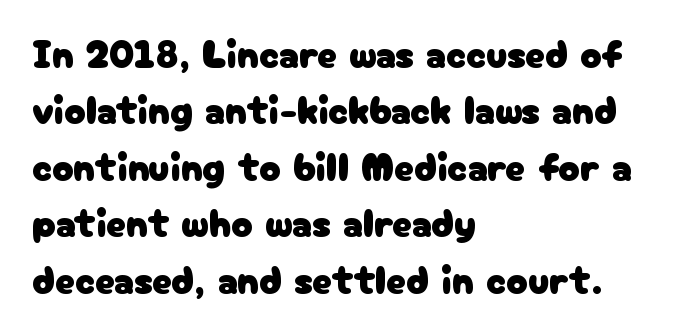
Q: Is the text italic (slanted)? A: No, it is upright.
Q: Is the typeface a serif or a sans-serif typeface? A: Sans-serif.
Q: Is the text underlined? A: No.
Q: How is the paragraph aligned? A: Left-aligned.
Q: Is the spacing between letters normal or unusually wide? A: Normal.
Q: Is the spacing between lines tight, normal or loose? A: Normal.
Q: Width (condensed, normal, or wide)? A: Normal.
Q: Stroke contrast? A: Low.
Q: x-height? A: Medium.
Q: Monospaced? A: No.
